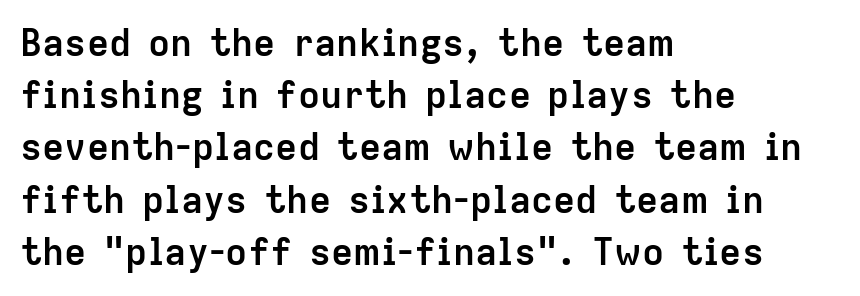
The image shows 37 px semibold sans-serif type, upright; set left-aligned, normal line spacing (1.41x), normal letter spacing, not underlined; low stroke contrast and a medium x-height.
